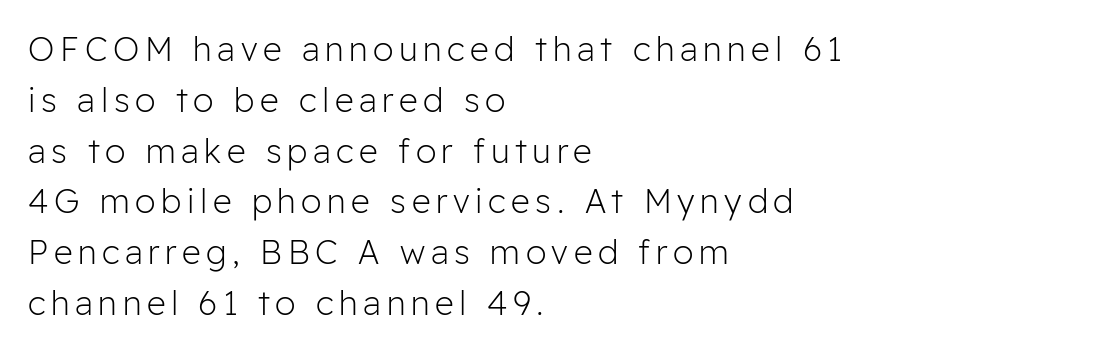
The image shows 33 px light sans-serif type, upright; set left-aligned, normal line spacing (1.54x), not underlined; low stroke contrast and a medium x-height.
